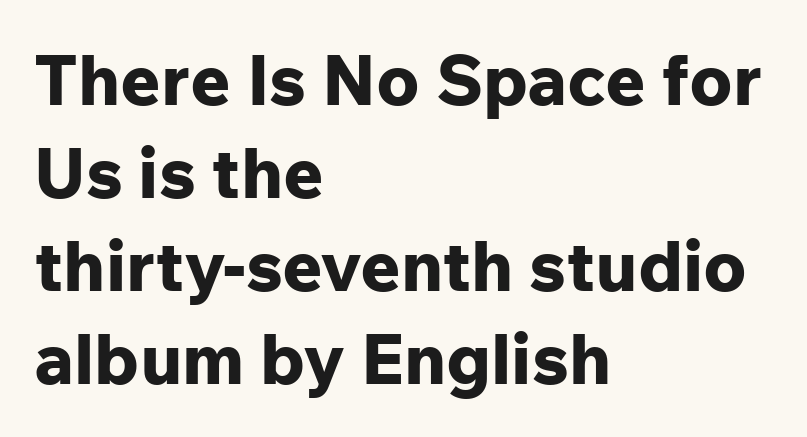
Which margin do the lines hug? The left one — the right edge is uneven. These lines keep a tight, regular rhythm from letter to letter. Think of a printed novel: that variable character pitch is what you see here. Designer's note — italics off, roman on. These lines carry a lot of weight — the face is fully bold.
